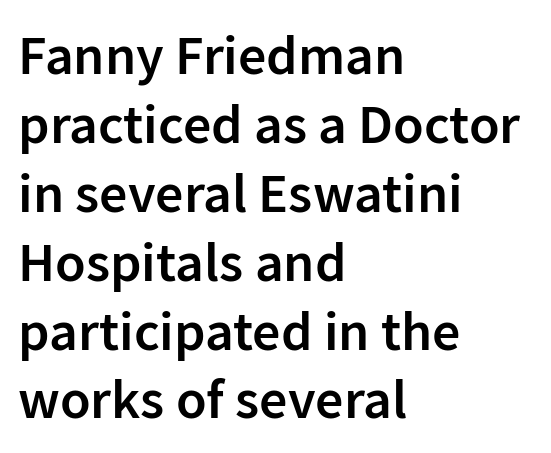
{"serif": "no", "italic": "no", "bold": "semi", "weight": "semibold", "width": "normal", "stroke_contrast": "low", "x_height": "medium", "monospaced": "no", "underline": "no", "align": "left", "line_spacing_ratio": 1.23, "letter_spacing": "normal", "letter_spacing_em": 0.0, "glyph_px": 56}
